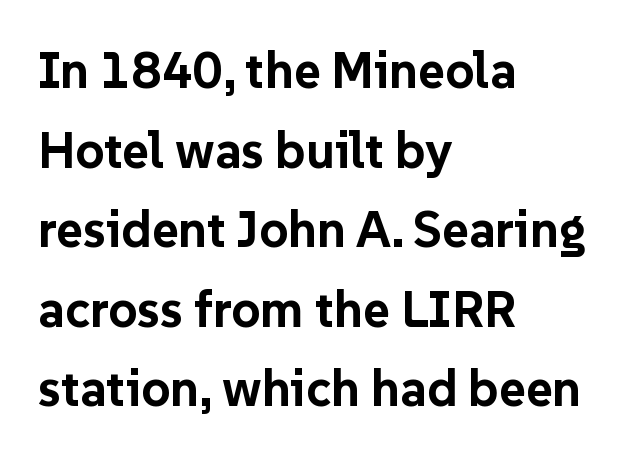
{"serif": "no", "italic": "no", "bold": "yes", "weight": "bold", "width": "normal", "stroke_contrast": "low", "x_height": "medium", "monospaced": "no", "underline": "no", "align": "left", "line_spacing": "normal", "line_spacing_ratio": 1.56, "letter_spacing": "normal", "letter_spacing_em": 0.0, "glyph_px": 51}
